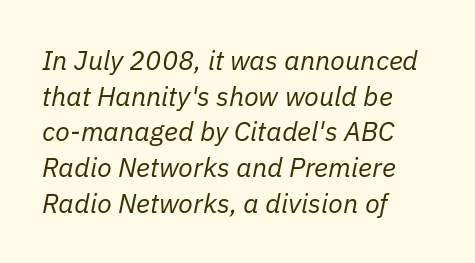
Q: Is the text bold? A: No.
Q: Is the text italic (slanted)? A: Yes, it leans right by about 11 degrees.
Q: Is the text underlined? A: No.
Q: How is the paragraph aligned? A: Left-aligned.
Q: Is the spacing between letters normal or unusually wide? A: Normal.
Q: Is the spacing between lines tight, normal or loose? A: Normal.
